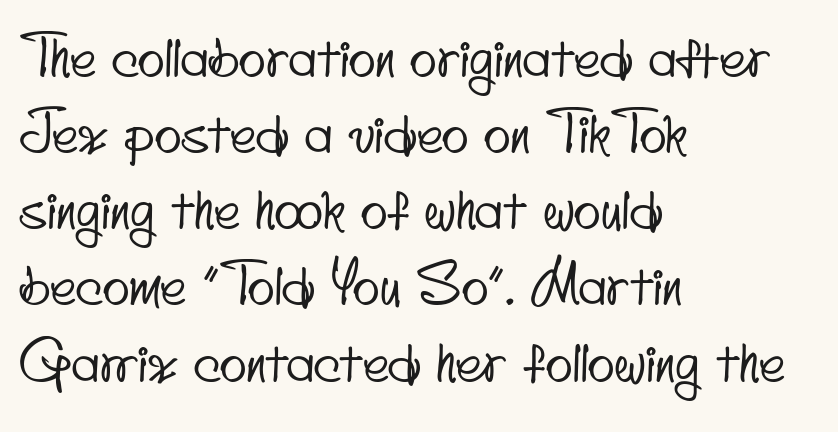
The image shows 56 px condensed sans-serif type; set left-aligned, normal line spacing (1.36x), normal letter spacing, not underlined; low stroke contrast and a small x-height.
